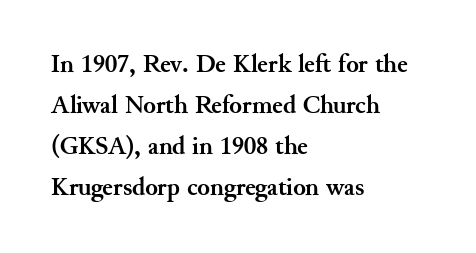
The image shows 26 px bold type, upright; set left-aligned, normal line spacing (1.58x), normal letter spacing, not underlined.
